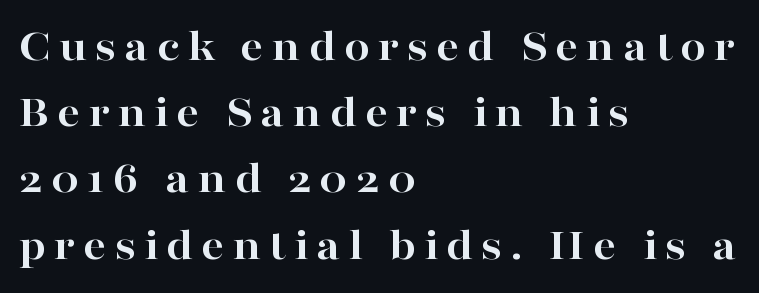
{"serif": "yes", "italic": "no", "bold": "yes", "weight": "bold", "width": "wide", "stroke_contrast": "high", "x_height": "medium", "monospaced": "no", "underline": "no", "align": "left", "line_spacing": "normal", "line_spacing_ratio": 1.44, "glyph_px": 46}
